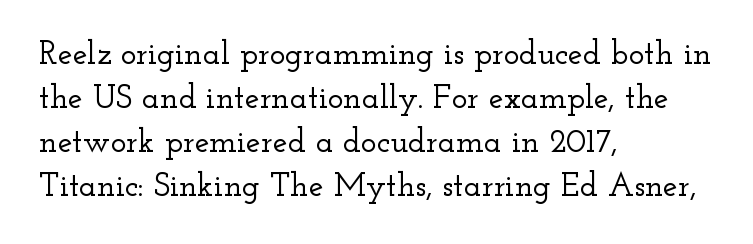
Just letters on the line, the space beneath them empty. A typesetter would label this face a serif. The letters advance in unequal steps, a hallmark of proportional type. These lines were composed using upright roman letters.
